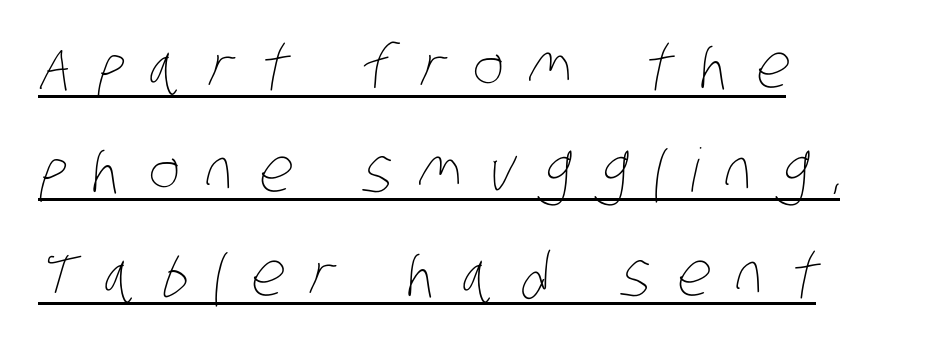
The image shows 60 px thin, condensed type; set left-aligned, line spacing 1.73x, unusually wide letter spacing (+0.43 em), underlined; low stroke contrast and a large x-height.
